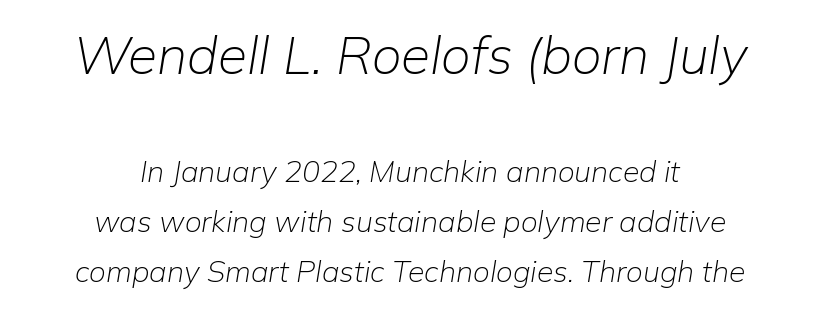
{"italic": "yes", "lean": "right", "slant_degrees": 9, "bold": "no", "weight": "light", "width": "normal", "stroke_contrast": "low", "x_height": "medium", "monospaced": "no", "underline": "no", "align": "center", "line_spacing": "normal", "line_spacing_ratio": 1.67, "letter_spacing": "normal", "letter_spacing_em": 0.0, "larger_block": "first", "size_ratio": 1.77, "glyph_px": 53}
